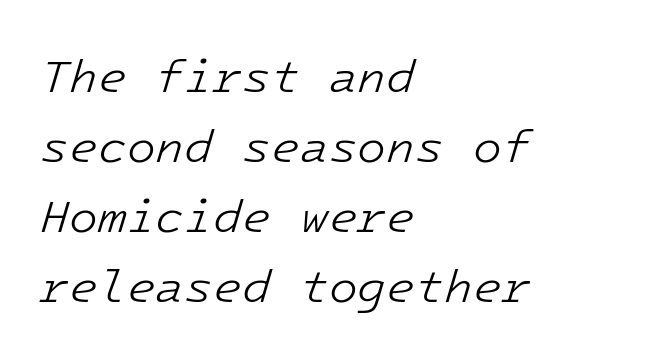
{"italic": "yes", "lean": "right", "slant_degrees": 16, "bold": "no", "weight": "light", "width": "normal", "stroke_contrast": "low", "x_height": "medium", "monospaced": "yes", "underline": "no", "align": "left", "line_spacing": "normal", "line_spacing_ratio": 1.49, "letter_spacing": "normal", "letter_spacing_em": 0.0, "glyph_px": 47}
